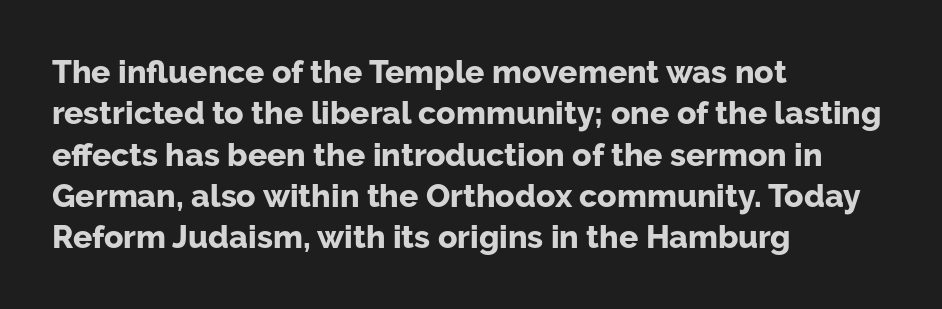
The image shows 32 px bold sans-serif type, upright; set left-aligned, normal line spacing (1.29x), normal letter spacing, not underlined; low stroke contrast and a medium x-height.
